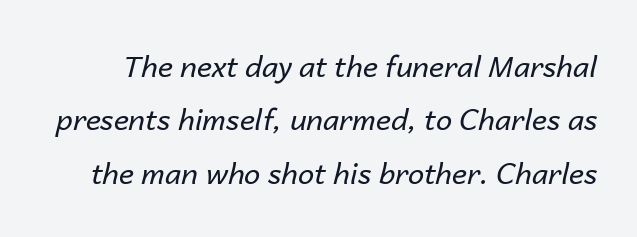
Q: Is the text bold? A: No.
Q: Is the text italic (slanted)? A: Yes, it leans right by about 14 degrees.
Q: Is the text underlined? A: No.
Q: Is the spacing between letters normal or unusually wide? A: Normal.
Q: Width (condensed, normal, or wide)? A: Normal.
Q: Stroke contrast? A: Low.
Q: x-height? A: Medium.
Q: Monospaced? A: No.
